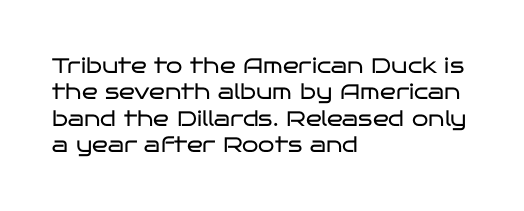
{"italic": "no", "bold": "no", "underline": "no", "align": "left", "line_spacing": "normal", "line_spacing_ratio": 1.26, "letter_spacing": "normal", "letter_spacing_em": 0.0, "glyph_px": 21}
